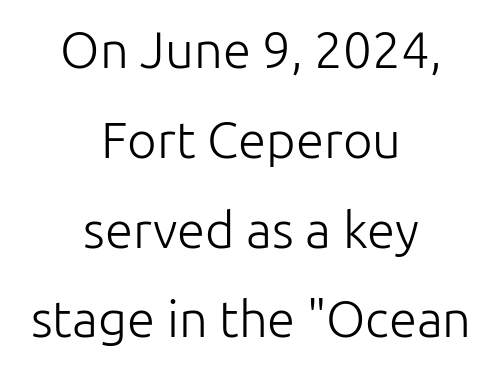
A student would call this center alignment; a typographer would say set centered. The passage shown has conventional tracking throughout. Note: no serifs on the glyphs. Underlining? Definitely not there. You can tell it's not italic because the verticals are truly vertical. The characters are drawn with everyday or finer stroke widths.
